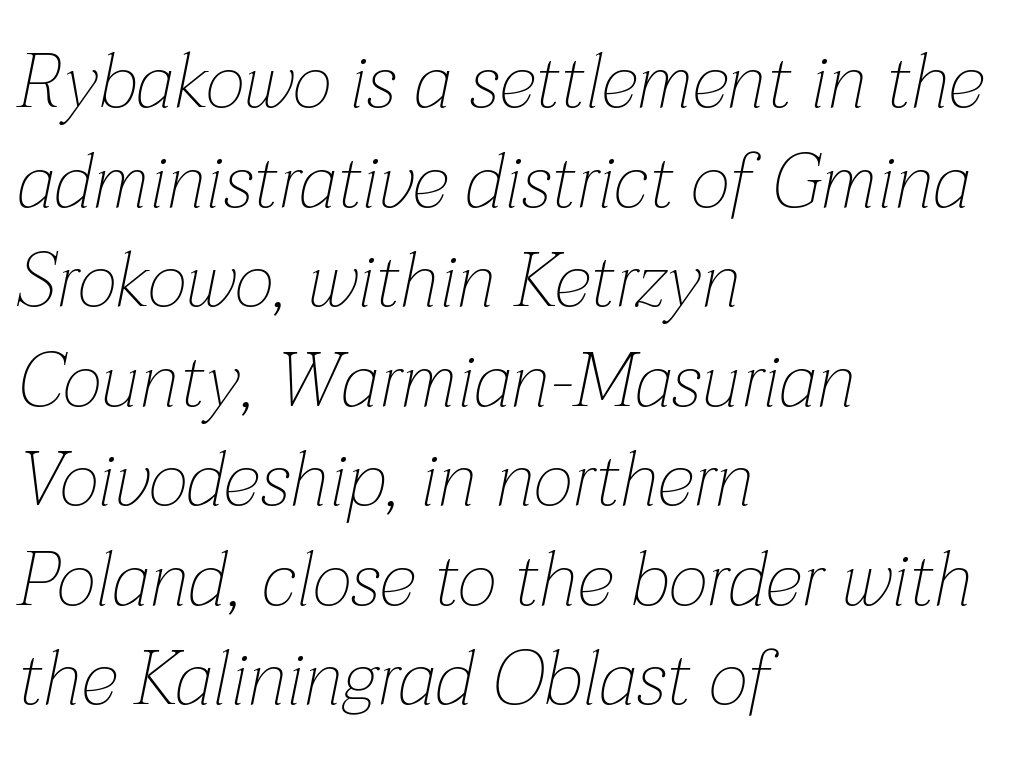
The face used here is proportionally spaced, like ordinary book or web type. The string is rendered with underlining switched off. This sample keeps an unexceptional amount of space between lines. Characters follow at the spacing the type designer built in. The ragged edge is on the right, which tells us the setting is flush left.
